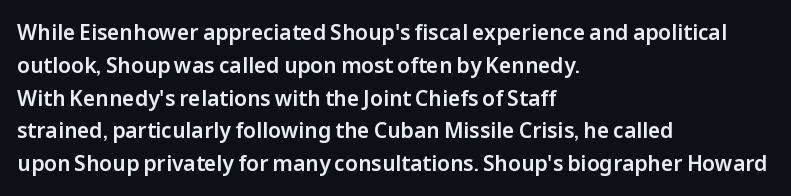
Q: Is the text italic (slanted)? A: No, it is upright.
Q: Is the text underlined? A: No.
Q: How is the paragraph aligned? A: Left-aligned.
Q: Is the spacing between letters normal or unusually wide? A: Normal.
Q: Is the spacing between lines tight, normal or loose? A: Normal.
